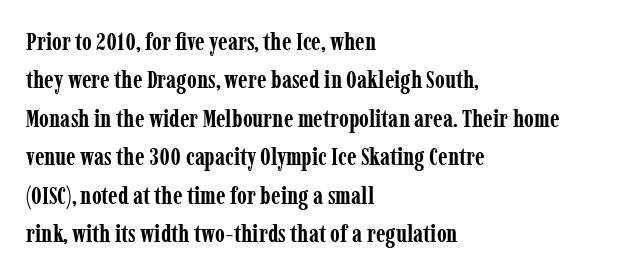
Q: Is the text bold? A: Yes.
Q: Is the text italic (slanted)? A: No, it is upright.
Q: Is the text underlined? A: No.
Q: How is the paragraph aligned? A: Left-aligned.
Q: Is the spacing between letters normal or unusually wide? A: Normal.
Q: Is the spacing between lines tight, normal or loose? A: Normal.
